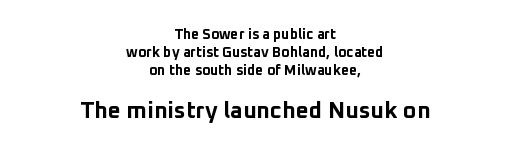
In this sample the second text group is rendered at the bigger scale. This block has exactly the height ordinary leading produces. This is roman type, the default non-slanted kind. Any mark beneath the type? The region is blank.
